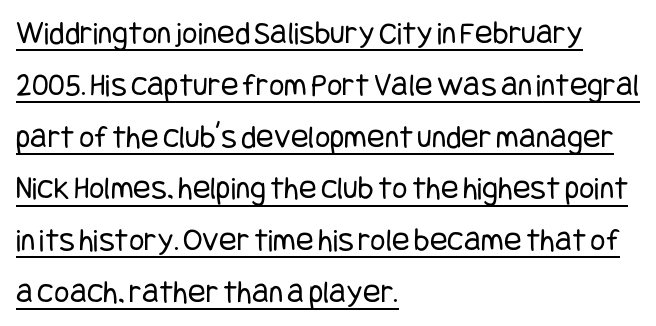
The image shows 33 px regular-weight, condensed sans-serif type, upright; set left-aligned, normal line spacing (1.57x), normal letter spacing, underlined; low stroke contrast and a large x-height.
